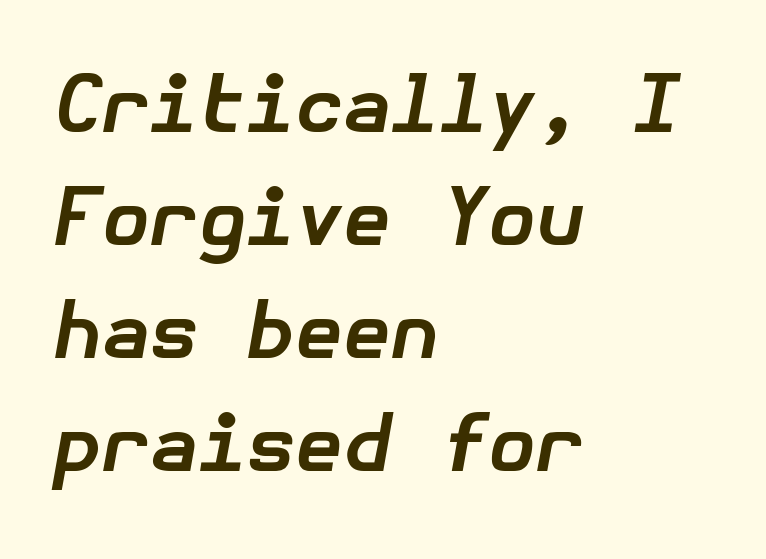
Weight check: bold — yes, fully. The string is rendered with underlining switched off. Between one letter and the next there's only the usual sliver of space. A classic flush-left, rag-right setting is used for this passage.
